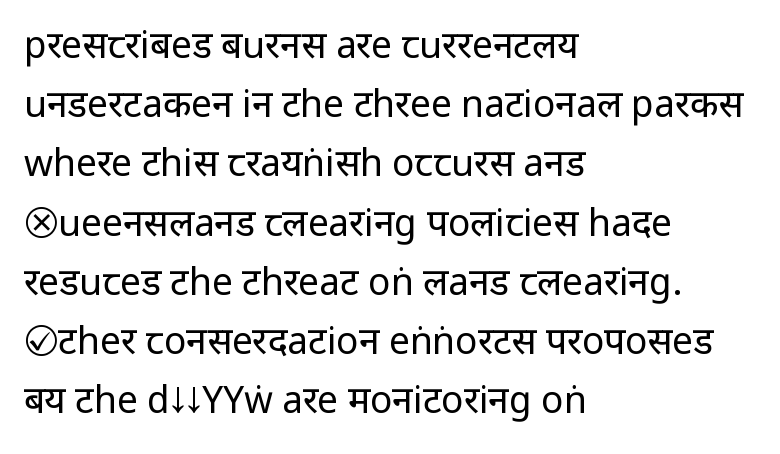
{"serif": "no", "italic": "no", "bold": "no", "weight": "regular", "width": "condensed", "stroke_contrast": "low", "x_height": "large", "monospaced": "no", "underline": "no", "align": "left", "line_spacing": "normal", "line_spacing_ratio": 1.6, "letter_spacing": "normal", "letter_spacing_em": 0.0, "glyph_px": 37}
